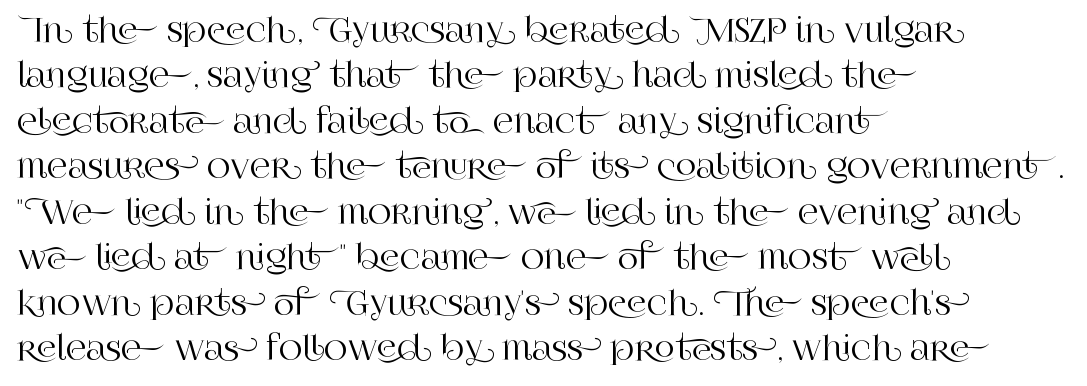
The image shows 32 px serif type, upright; set left-aligned, normal line spacing (1.42x), normal letter spacing, not underlined; high stroke contrast and a large x-height.
